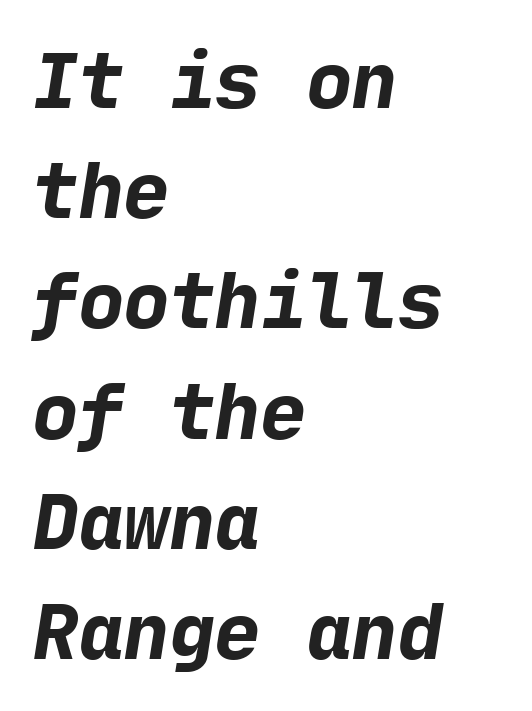
Has an underline been added? It has not. Tracking value appears to be zero — textbook default spacing. The text block is weighted toward the left margin, trailing off unevenly rightward. Its strokes are broad and dark, the hallmark of bold type. The vertical gap from one line to the next is medium. I'd call this a sans setting — the letters go barefoot.
